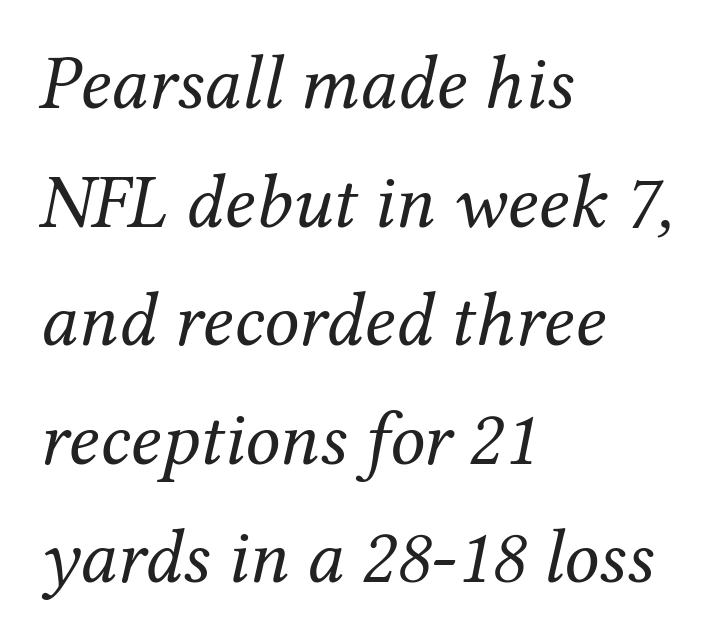
The text was rendered using a seriffed face with decorative stroke endings. The line texture is even and compact thanks to regular tracking. Leftover space on each line is placed entirely after the last word. This block has exactly the height ordinary leading produces. Yep, that's italic — everything's leaning.
